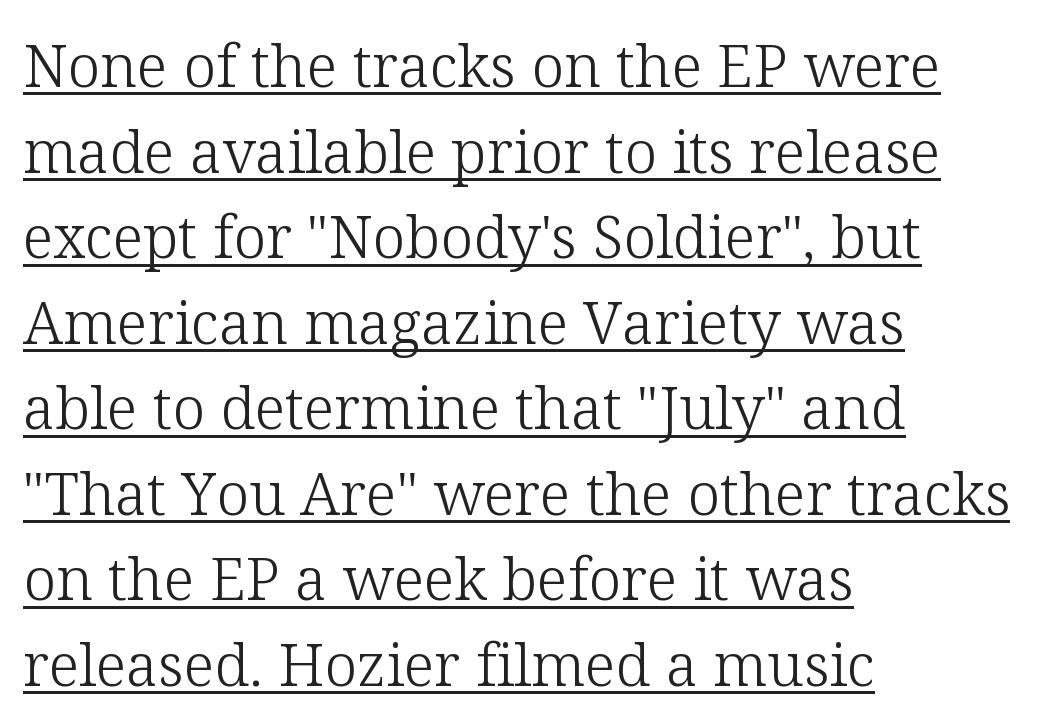
{"serif": "yes", "italic": "no", "bold": "no", "weight": "light", "width": "normal", "stroke_contrast": "low", "x_height": "medium", "monospaced": "no", "underline": "yes", "align": "left", "line_spacing": "normal", "line_spacing_ratio": 1.45, "letter_spacing": "normal", "letter_spacing_em": 0.0, "glyph_px": 59}
